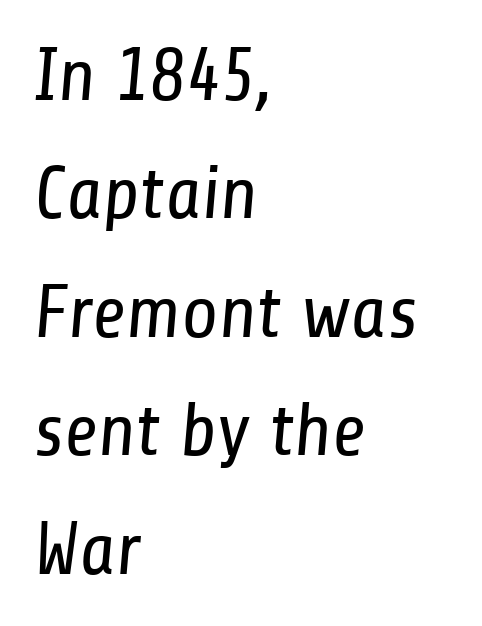
The image shows 75 px regular-weight, condensed sans-serif type; set left-aligned, normal line spacing (1.58x), normal letter spacing, not underlined; low stroke contrast and a medium x-height.
